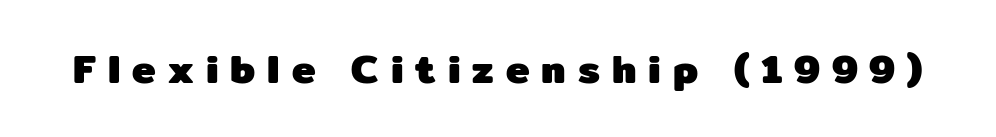
A bare baseline throughout the passage. Weight: bold. A typesetter would call this proportional, since set widths differ per character. A roman cut, with each character standing at attention. Tracking value appears strongly positive — letters spread wide.
